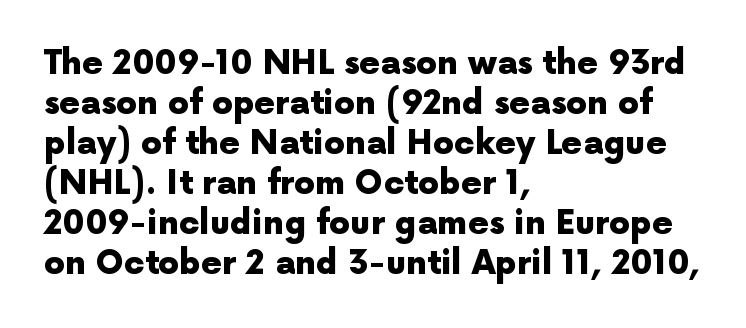
{"serif": "no", "italic": "no", "bold": "yes", "weight": "heavy", "width": "normal", "x_height": "medium", "monospaced": "no", "underline": "no", "align": "left", "line_spacing_ratio": 1.21, "letter_spacing": "normal", "letter_spacing_em": 0.0, "glyph_px": 33}
